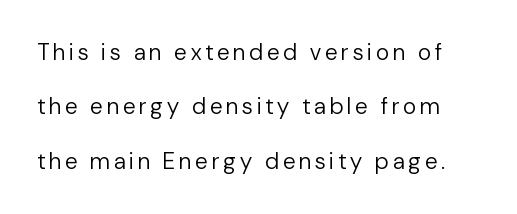
Q: Is the text bold? A: No.
Q: Is the text italic (slanted)? A: No, it is upright.
Q: Is the text underlined? A: No.
Q: Is the spacing between lines tight, normal or loose? A: Loose.
